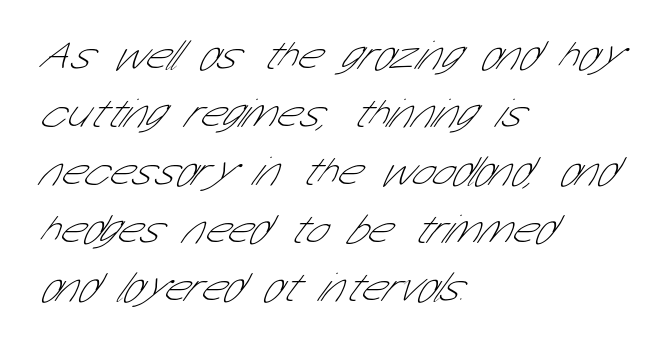
Q: Is the text bold? A: No.
Q: Is the typeface a serif or a sans-serif typeface? A: Sans-serif.
Q: Is the text underlined? A: No.
Q: How is the paragraph aligned? A: Left-aligned.
Q: Is the spacing between letters normal or unusually wide? A: Normal.
Q: Is the spacing between lines tight, normal or loose? A: Normal.
Q: Width (condensed, normal, or wide)? A: Condensed.
Q: Stroke contrast? A: Low.
Q: x-height? A: Medium.
Q: Monospaced? A: No.
